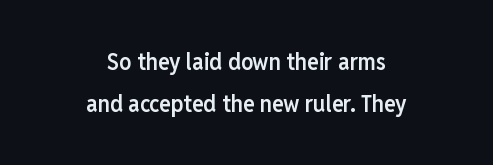
{"italic": "no", "bold": "semi", "underline": "no", "align": "center", "line_spacing_ratio": 1.76, "letter_spacing": "normal", "letter_spacing_em": 0.0, "glyph_px": 24}
